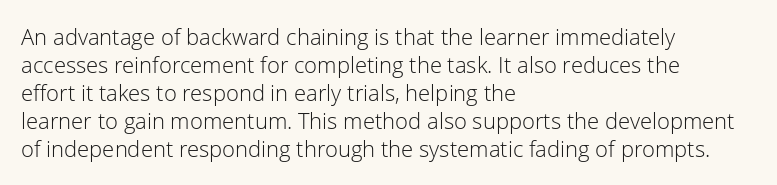
Q: Is the text bold? A: No.
Q: Is the text italic (slanted)? A: No, it is upright.
Q: Is the text underlined? A: No.
Q: How is the paragraph aligned? A: Left-aligned.
Q: Is the spacing between letters normal or unusually wide? A: Normal.
Q: Is the spacing between lines tight, normal or loose? A: Normal.
